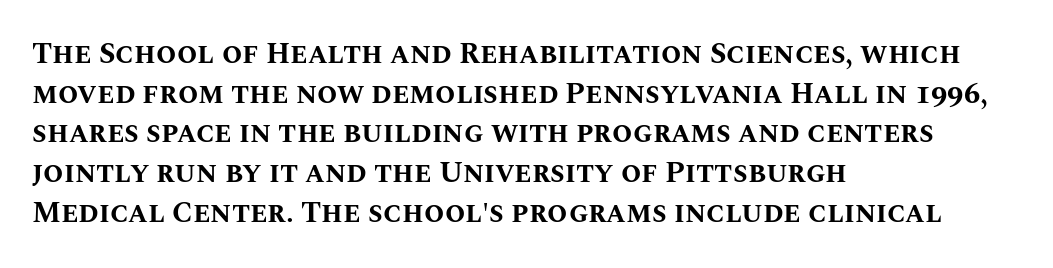
{"italic": "no", "bold": "yes", "weight": "bold", "width": "normal", "stroke_contrast": "medium", "x_height": "large", "monospaced": "no", "underline": "no", "align": "left", "line_spacing": "normal", "line_spacing_ratio": 1.37, "letter_spacing": "normal", "letter_spacing_em": 0.0, "glyph_px": 29}
